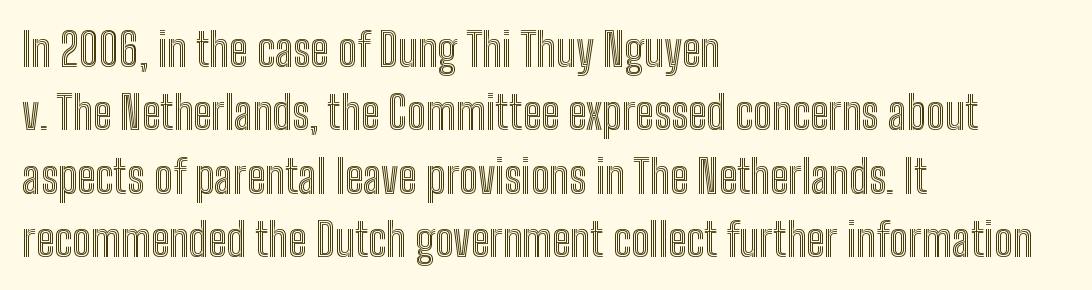
The image shows 45 px condensed type, upright; set left-aligned, normal line spacing (1.41x), normal letter spacing, not underlined; a medium x-height.
